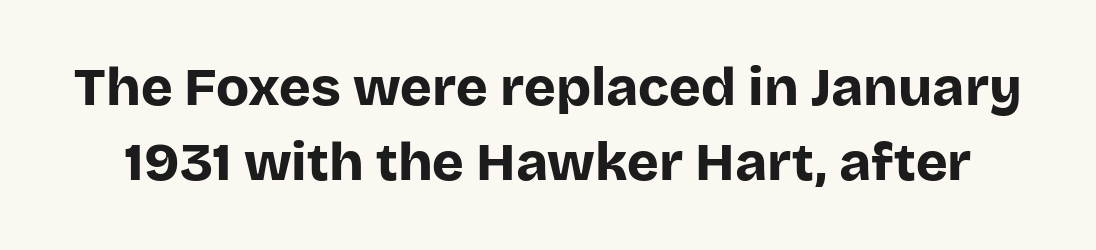
{"serif": "no", "italic": "no", "bold": "yes", "weight": "bold", "width": "normal", "stroke_contrast": "low", "x_height": "large", "monospaced": "no", "underline": "no", "line_spacing": "normal", "line_spacing_ratio": 1.39, "letter_spacing": "normal", "letter_spacing_em": 0.0, "glyph_px": 54}
